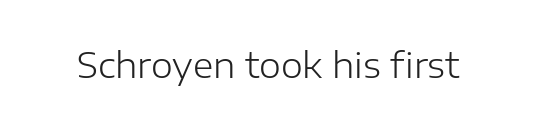
The image shows 35 px light sans-serif type, upright; set normal letter spacing, not underlined; low stroke contrast and a medium x-height.
